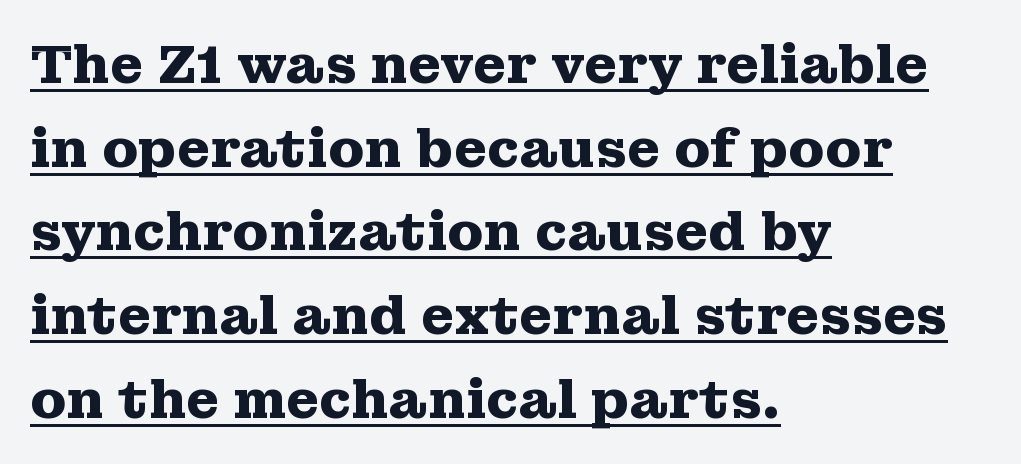
Q: Is the text bold? A: Yes.
Q: Is the text italic (slanted)? A: No, it is upright.
Q: Is the typeface a serif or a sans-serif typeface? A: Serif.
Q: Is the text underlined? A: Yes.
Q: How is the paragraph aligned? A: Left-aligned.
Q: Is the spacing between letters normal or unusually wide? A: Normal.
Q: Is the spacing between lines tight, normal or loose? A: Normal.
Q: Width (condensed, normal, or wide)? A: Wide.
Q: Stroke contrast? A: Medium.
Q: x-height? A: Medium.
Q: Monospaced? A: No.
